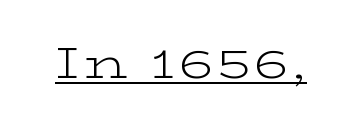
Has an underline been added? It has. These glyphs show unthickened strokes, regular width or finer. Small tapered or slab feet sit at the stroke ends, so this counts as serif. Each letter keeps its own natural width here, so spacing adapts to shape. The lettering stays uniformly vertical, giving the passage a roman look.
